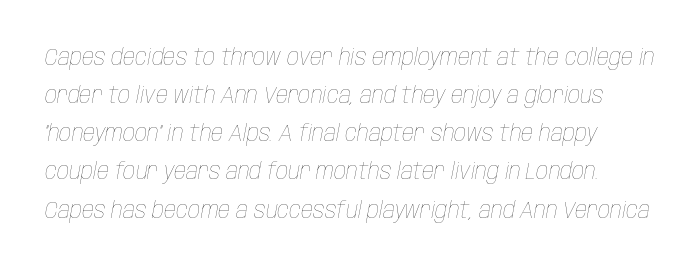
Interline gaps are of average width in this sample. Descenders are the only things crossing below the line. Counters stay open thanks to moderate or lighter strokes. An italicized treatment has been applied to the whole sample.
